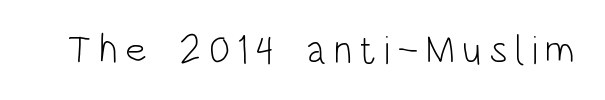
The image shows 40 px light, condensed sans-serif type, upright; set not underlined; low stroke contrast and a large x-height.
